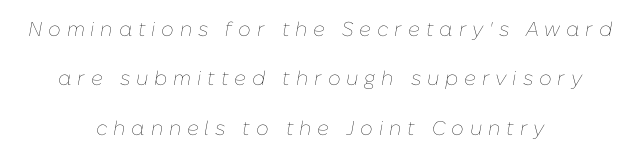
{"italic": "yes", "lean": "right", "slant_degrees": 10, "bold": "no", "underline": "no", "align": "center", "line_spacing": "loose", "line_spacing_ratio": 2.47, "letter_spacing": "wide", "letter_spacing_em": 0.29, "glyph_px": 20}
